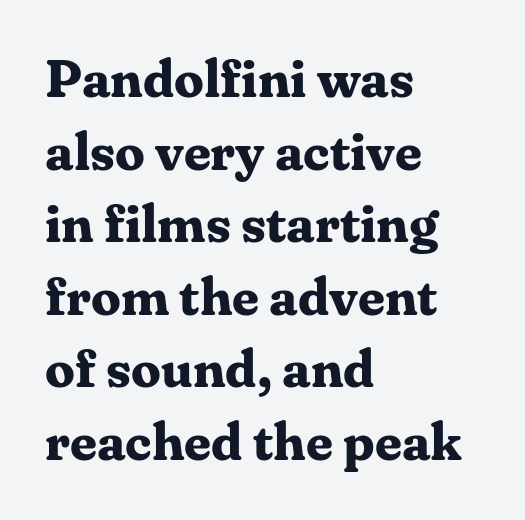
{"serif": "yes", "italic": "no", "bold": "yes", "weight": "bold", "width": "normal", "stroke_contrast": "medium", "x_height": "medium", "monospaced": "no", "underline": "no", "align": "left", "line_spacing": "normal", "line_spacing_ratio": 1.37, "letter_spacing": "normal", "letter_spacing_em": 0.0, "glyph_px": 53}
